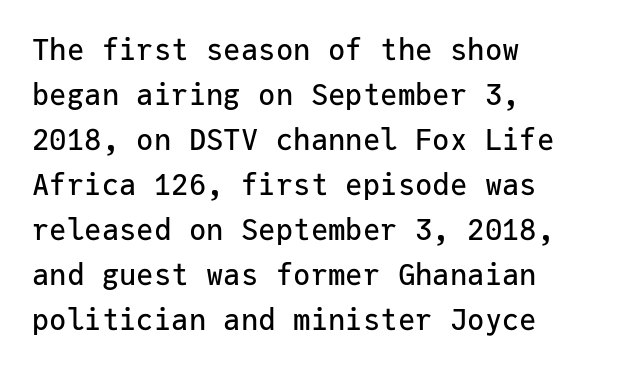
The image shows 29 px sans-serif type, upright, monospaced; set left-aligned, normal line spacing (1.55x), normal letter spacing, not underlined; low stroke contrast and a medium x-height.
